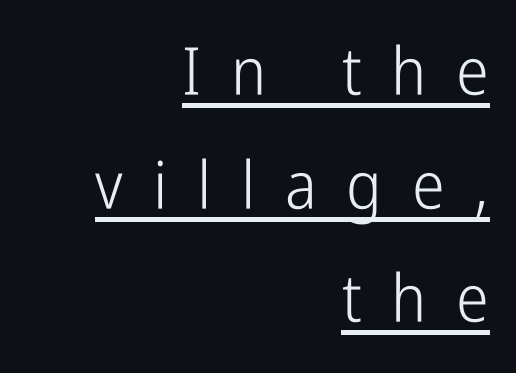
When letters stand straight like this, we call the style roman or upright. The strokes are not fattened; the text isn't bold. Note the varied advance widths — an 'i' is clearly narrower than an 'm'. Tracking here is generous; glyphs stand well apart from one another.
